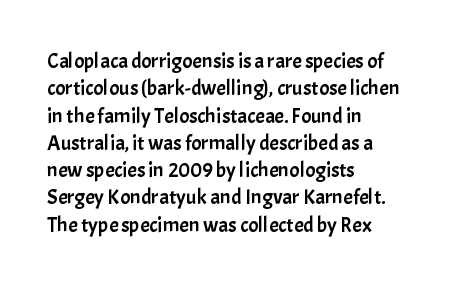
{"italic": "no", "underline": "no", "align": "left", "line_spacing": "normal", "line_spacing_ratio": 1.3, "letter_spacing": "normal", "letter_spacing_em": 0.0, "glyph_px": 21}
